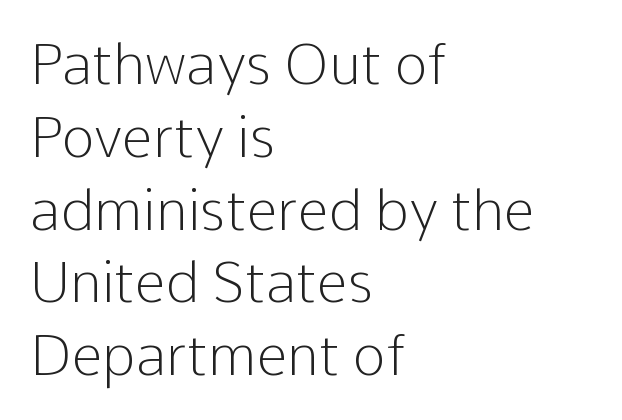
{"serif": "no", "italic": "no", "bold": "no", "weight": "light", "width": "normal", "stroke_contrast": "low", "x_height": "medium", "monospaced": "no", "underline": "no", "align": "left", "line_spacing": "normal", "line_spacing_ratio": 1.3, "letter_spacing": "normal", "letter_spacing_em": 0.0, "glyph_px": 56}
